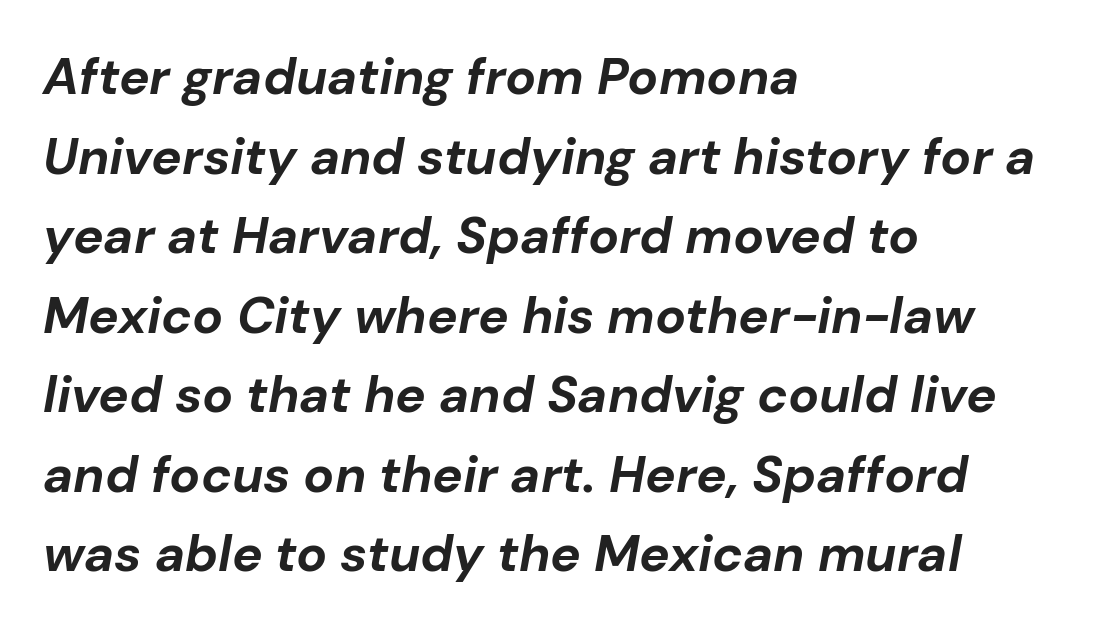
Has an underline been added? It has not. A classic flush-left, rag-right setting is used for this passage. Varying glyph widths throughout — classic text-font behaviour. Does the lettering tilt? It does — this is italic. This sample uses plain, unmodified letter spacing. Weight: bold.
